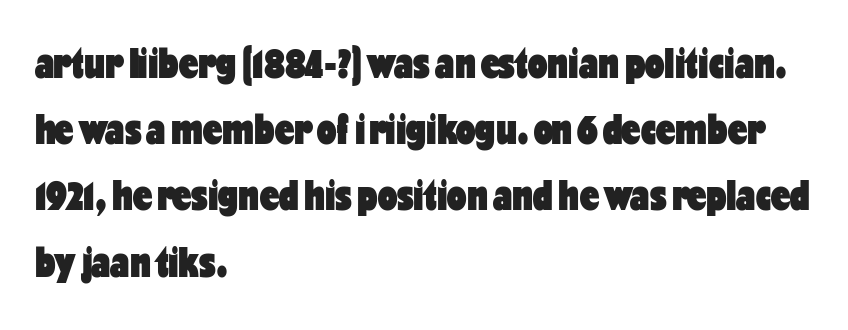
Q: Is the text bold? A: Yes.
Q: Is the text italic (slanted)? A: No, it is upright.
Q: Is the typeface a serif or a sans-serif typeface? A: Sans-serif.
Q: Is the text underlined? A: No.
Q: How is the paragraph aligned? A: Left-aligned.
Q: Is the spacing between letters normal or unusually wide? A: Normal.
Q: Is the spacing between lines tight, normal or loose? A: Normal.
Q: Width (condensed, normal, or wide)? A: Condensed.
Q: Stroke contrast? A: Low.
Q: x-height? A: Medium.
Q: Monospaced? A: No.
